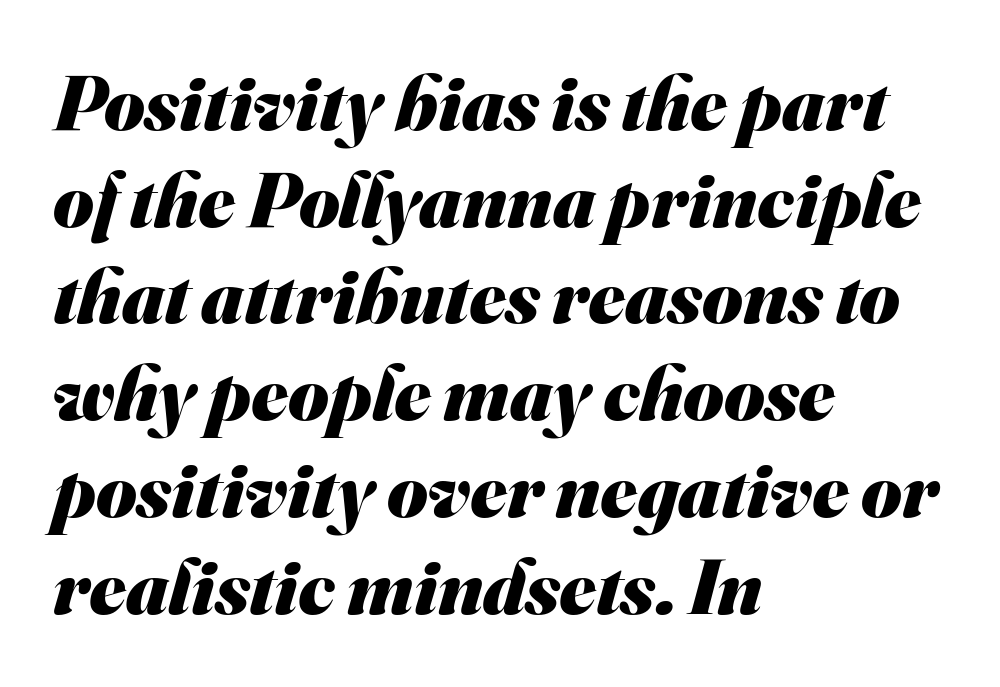
The image shows 78 px heavy sans-serif type; set left-aligned, line spacing 1.24x, normal letter spacing, not underlined; medium stroke contrast and a small x-height.
